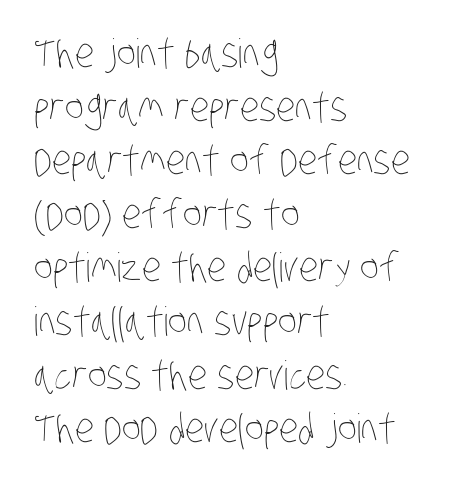
The image shows 40 px thin, condensed type; set left-aligned, normal line spacing (1.34x), normal letter spacing, not underlined; low stroke contrast and a large x-height.
